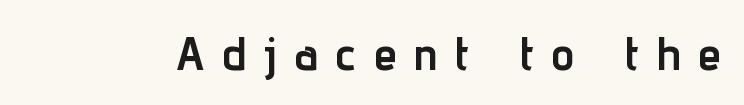
{"serif": "no", "italic": "no", "bold": "yes", "weight": "semibold", "width": "condensed", "stroke_contrast": "low", "x_height": "medium", "monospaced": "no", "underline": "no", "letter_spacing": "wide", "letter_spacing_em": 0.38, "glyph_px": 47}
